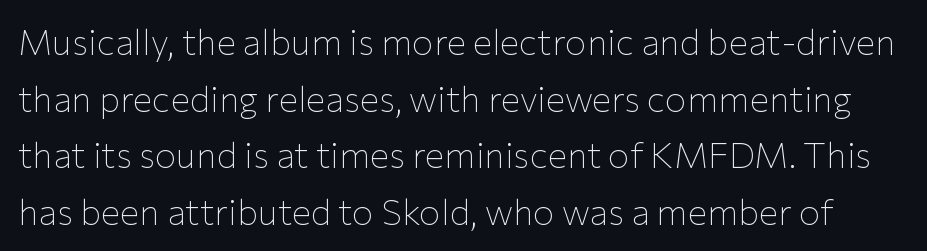
{"serif": "no", "italic": "no", "bold": "no", "weight": "thin", "width": "normal", "stroke_contrast": "low", "x_height": "medium", "monospaced": "no", "underline": "no", "line_spacing": "normal", "line_spacing_ratio": 1.57, "letter_spacing": "normal", "letter_spacing_em": 0.0, "glyph_px": 36}
